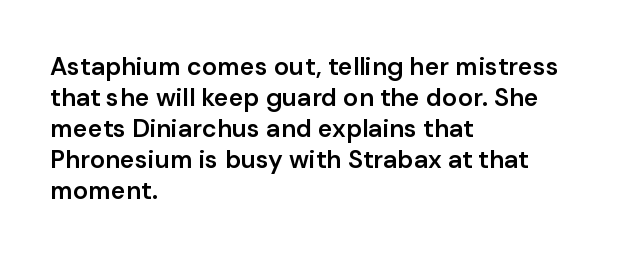
A classic flush-left, rag-right setting is used for this passage. The face used here is rendered with its standard letterfit. Decoration check: the copy has no underline. Caption: semibold face, moderately heavy strokes. Quick note: not italic, upright.
